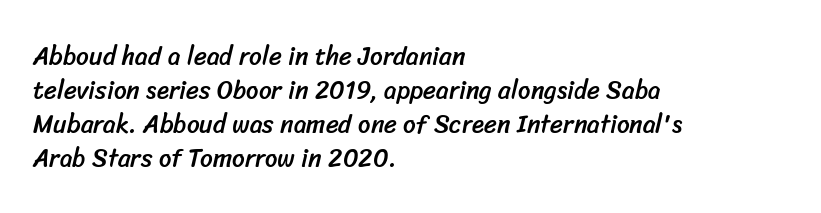
Q: Is the text underlined? A: No.
Q: How is the paragraph aligned? A: Left-aligned.
Q: Is the spacing between letters normal or unusually wide? A: Normal.
Q: Is the spacing between lines tight, normal or loose? A: Normal.
